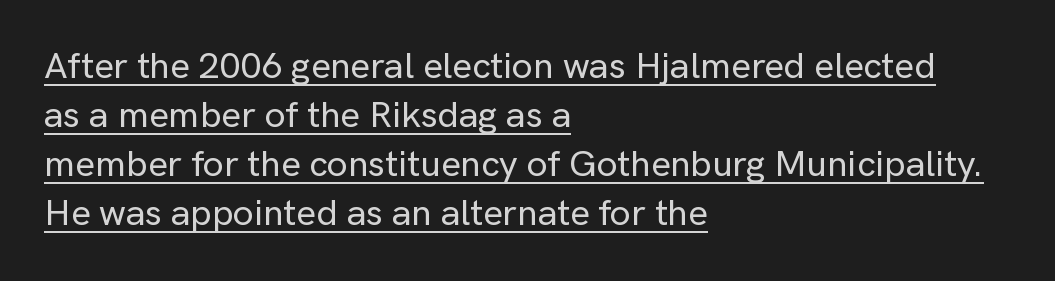
Q: Is the text italic (slanted)? A: No, it is upright.
Q: Is the typeface a serif or a sans-serif typeface? A: Sans-serif.
Q: Is the text underlined? A: Yes.
Q: How is the paragraph aligned? A: Left-aligned.
Q: Is the spacing between letters normal or unusually wide? A: Normal.
Q: Is the spacing between lines tight, normal or loose? A: Normal.
Q: Width (condensed, normal, or wide)? A: Normal.
Q: Stroke contrast? A: Low.
Q: x-height? A: Medium.
Q: Monospaced? A: No.
